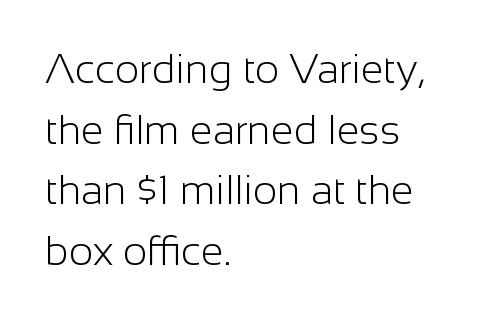
Q: Is the text bold? A: No.
Q: Is the text italic (slanted)? A: No, it is upright.
Q: Is the typeface a serif or a sans-serif typeface? A: Sans-serif.
Q: Is the text underlined? A: No.
Q: How is the paragraph aligned? A: Left-aligned.
Q: Is the spacing between letters normal or unusually wide? A: Normal.
Q: Is the spacing between lines tight, normal or loose? A: Normal.
Q: Width (condensed, normal, or wide)? A: Normal.
Q: Stroke contrast? A: Low.
Q: x-height? A: Medium.
Q: Monospaced? A: No.
